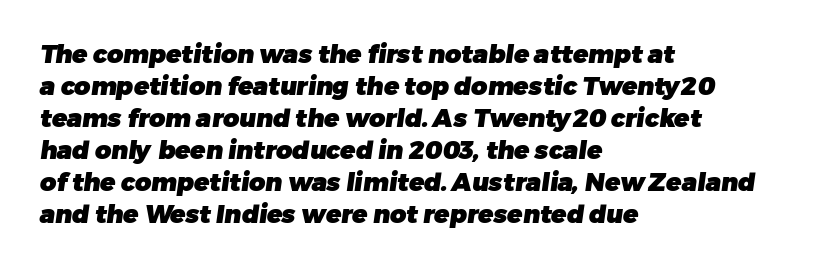
The image shows 25 px bold type; set left-aligned, normal line spacing (1.28x), normal letter spacing, not underlined.
